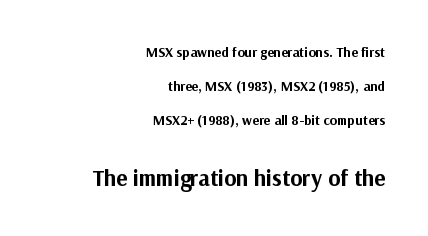
{"italic": "no", "bold": "yes", "underline": "no", "align": "right", "line_spacing": "loose", "line_spacing_ratio": 2.42, "letter_spacing": "normal", "letter_spacing_em": 0.0, "larger_block": "second", "size_ratio": 1.64, "glyph_px": 23}
